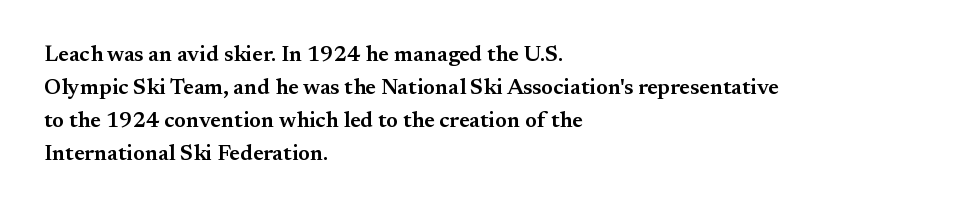
The image shows 22 px text type, upright; set left-aligned, normal line spacing (1.5x), normal letter spacing, not underlined.
